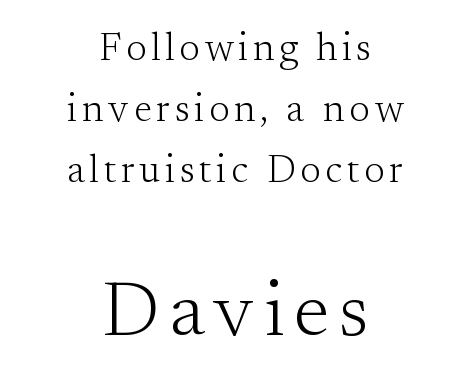
{"serif": "yes", "italic": "no", "bold": "no", "weight": "light", "width": "normal", "stroke_contrast": "medium", "x_height": "small", "monospaced": "no", "underline": "no", "align": "center", "line_spacing": "normal", "line_spacing_ratio": 1.57, "larger_block": "second", "size_ratio": 2.0, "glyph_px": 78}
